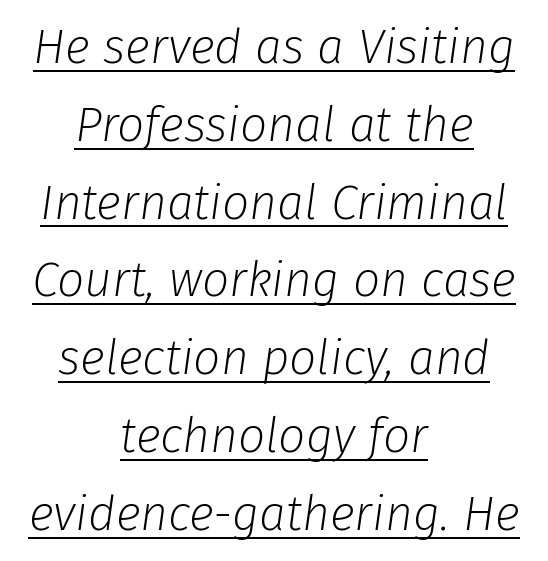
Is the type slanted? Yes — the strokes lean at a clear angle. Check the space under the baseline: a stroke is drawn there. Compared with typical body copy, the letter spacing here is the same. This sample is center-justified, so both line endings float freely.
